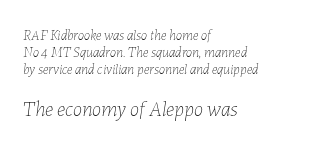
Q: Is the text bold? A: No.
Q: Is the text italic (slanted)? A: Yes, it leans right by about 7 degrees.
Q: Is the text underlined? A: No.
Q: How is the paragraph aligned? A: Left-aligned.
Q: Is the spacing between letters normal or unusually wide? A: Normal.
Q: Which block of text is set in a larger size, the first (top) or the second (bottom)? A: The second (bottom) one.
